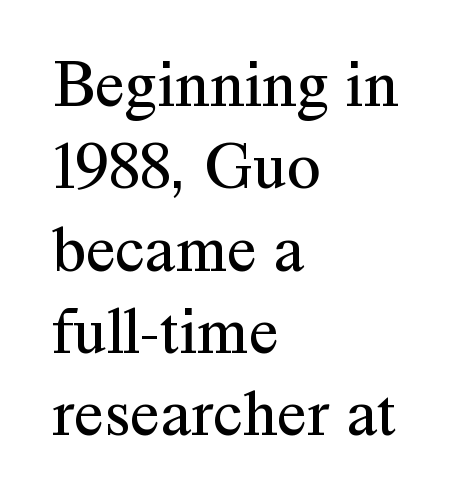
{"serif": "yes", "italic": "no", "bold": "no", "weight": "regular", "width": "normal", "stroke_contrast": "medium", "x_height": "medium", "monospaced": "no", "underline": "no", "align": "left", "line_spacing_ratio": 1.21, "letter_spacing": "normal", "letter_spacing_em": 0.0, "glyph_px": 68}
